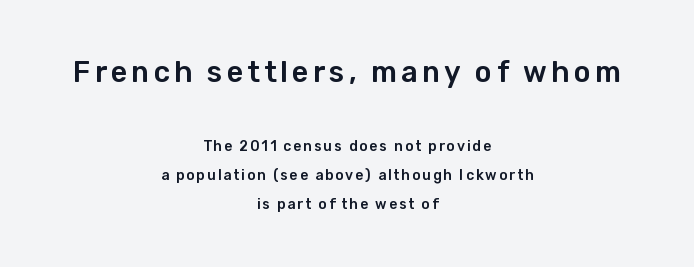
Q: Is the text italic (slanted)? A: No, it is upright.
Q: Is the typeface a serif or a sans-serif typeface? A: Sans-serif.
Q: Is the text underlined? A: No.
Q: How is the paragraph aligned? A: Centered.
Q: Is the spacing between lines tight, normal or loose? A: Loose.
Q: Which block of text is set in a larger size, the first (top) or the second (bottom)? A: The first (top) one.
Q: Width (condensed, normal, or wide)? A: Normal.
Q: Stroke contrast? A: Low.
Q: x-height? A: Medium.
Q: Monospaced? A: No.
